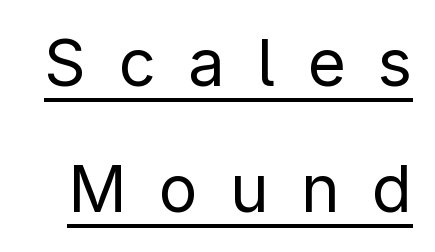
This sample has the flowing, uneven cadence of proportional lettering. One glance says open: line gaps are wider than usual. This rendering features underlined lettering. No extra ink here — the face is not bold.
